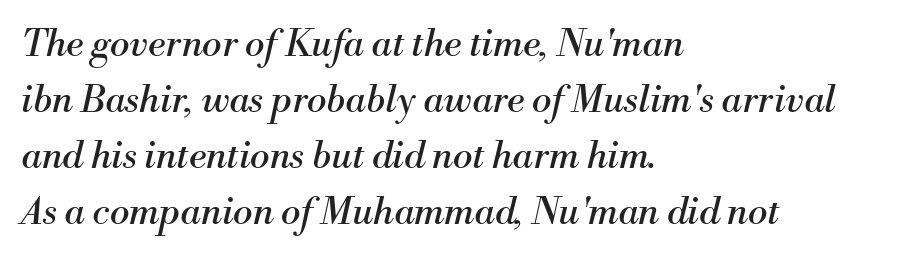
The image shows 37 px regular-weight serif type, italic (leaning right); set left-aligned, normal line spacing (1.51x), normal letter spacing, not underlined; medium stroke contrast and a small x-height.
